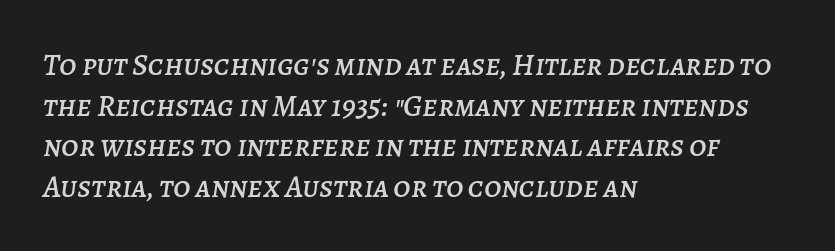
{"italic": "yes", "lean": "right", "slant_degrees": 7, "width": "normal", "stroke_contrast": "low", "x_height": "large", "monospaced": "no", "underline": "no", "align": "left", "line_spacing": "normal", "line_spacing_ratio": 1.31, "letter_spacing": "normal", "letter_spacing_em": 0.0, "glyph_px": 31}
